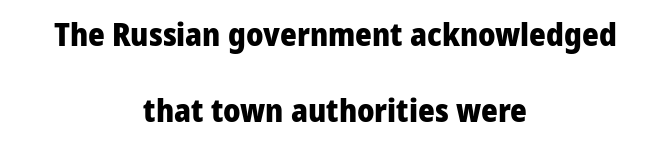
How would I describe the line gaps? Wide and relaxed. The whitespace from short lines is split evenly between both sides. Is the type bold? Yes — the strokes are clearly thick and heavy. Is this a fixed-width face? No — the glyphs have proportional, varying widths.
